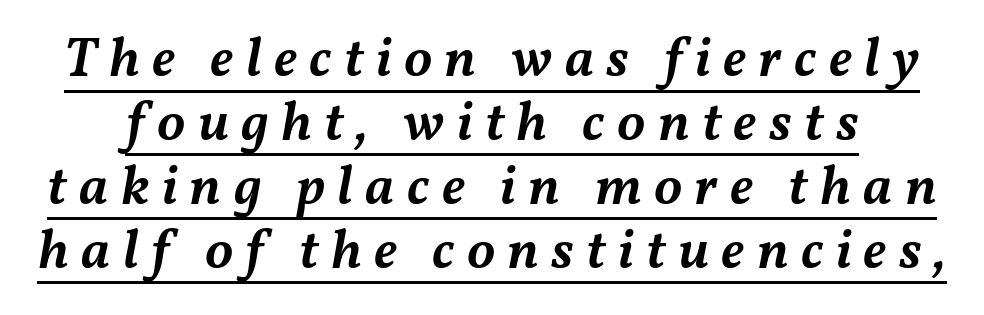
{"italic": "yes", "lean": "right", "slant_degrees": 11, "bold": "semi", "weight": "semibold", "width": "normal", "stroke_contrast": "medium", "x_height": "medium", "monospaced": "no", "underline": "yes", "line_spacing": "tight", "line_spacing_ratio": 1.14, "letter_spacing": "wide", "letter_spacing_em": 0.22, "glyph_px": 56}
